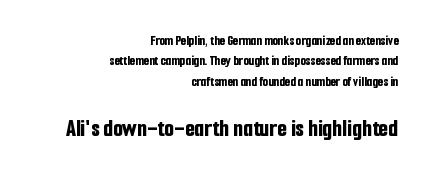
Rendered with straight, roman letterforms. The letters sit at their default tracking, neither squeezed nor spread. Size hierarchy here favors the trailing block over the leading one. The typesetting leans heavy: a genuine bold. This sample keeps an unexceptional amount of space between lines.
